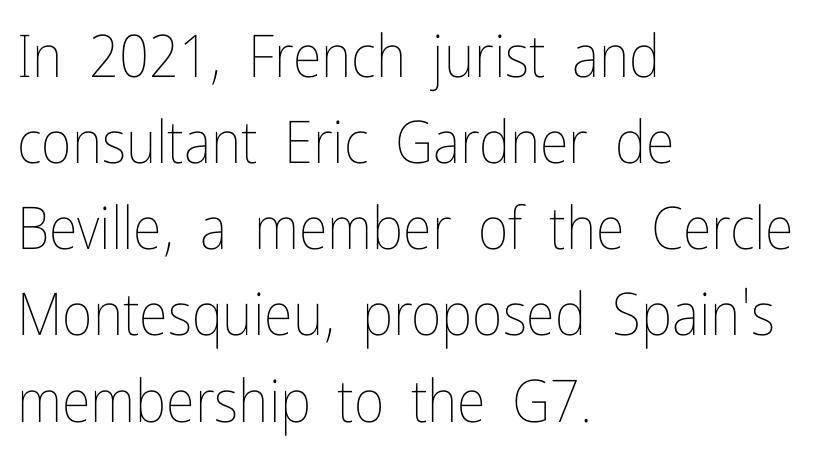
The image shows 59 px thin, condensed type, upright; set left-aligned, normal line spacing (1.46x), normal letter spacing, not underlined; low stroke contrast and a medium x-height.
